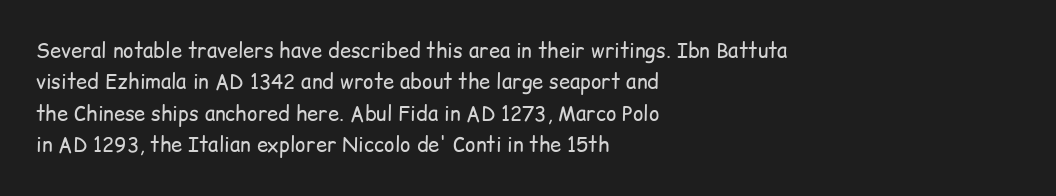
The image shows 20 px text type, upright; set left-aligned, normal line spacing (1.57x), normal letter spacing, not underlined.
